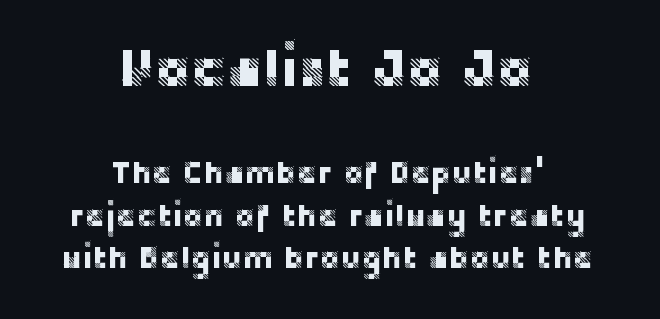
The image shows 54 px sans-serif type, upright; set centered, normal line spacing (1.37x), normal letter spacing, not underlined; the first (top) block is 1.74x larger; low stroke contrast and a large x-height.
